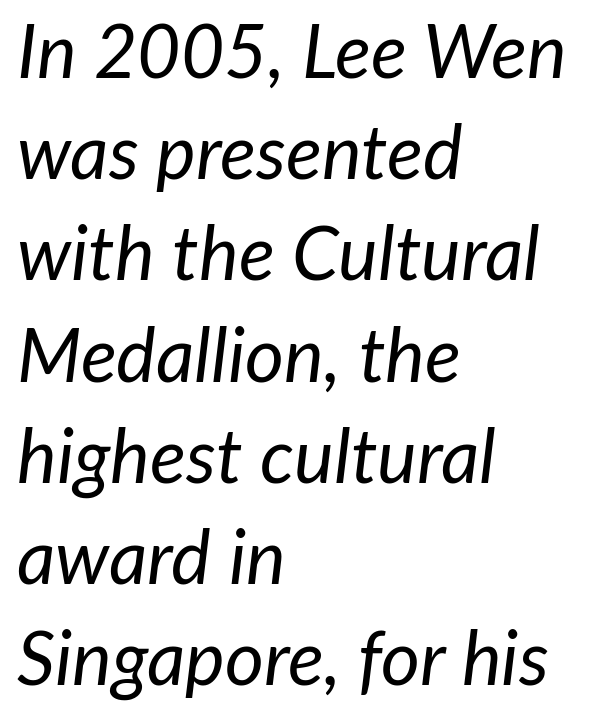
The image shows 75 px regular-weight type, italic (leaning right); set left-aligned, normal line spacing (1.35x), normal letter spacing, not underlined; low stroke contrast and a medium x-height.
